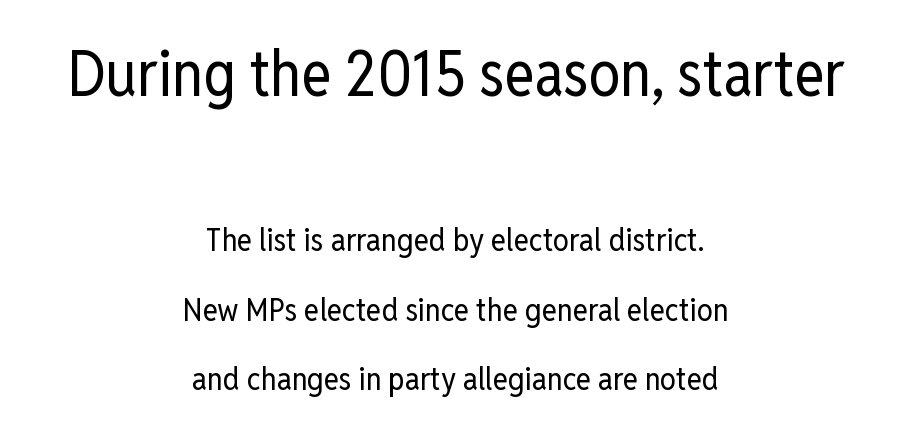
The image shows 63 px regular-weight, condensed sans-serif type, upright; set centered, loose line spacing (2.16x), normal letter spacing, not underlined; the first (top) block is 1.97x larger; low stroke contrast and a medium x-height.
